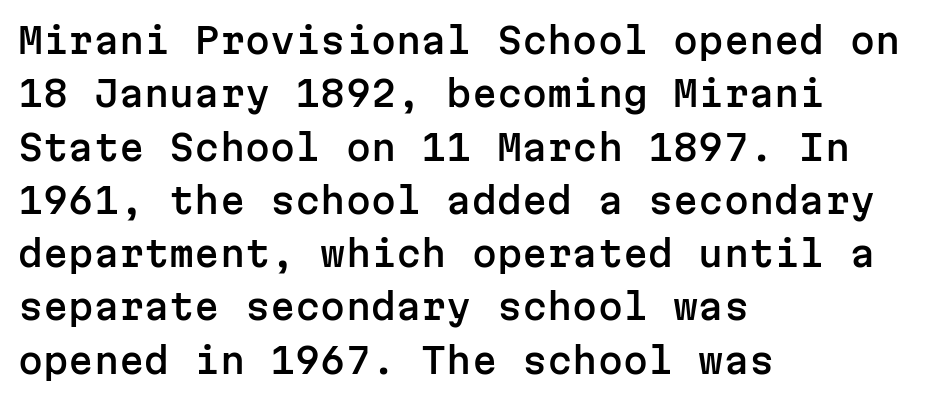
Think of a typewriter: that constant character pitch is what you see here. How are the letters spaced? Ordinarily, with no added tracking. Anything drawn beneath the words? Only blank space. No feet cap the strokes, marking this as sans-serif type.
